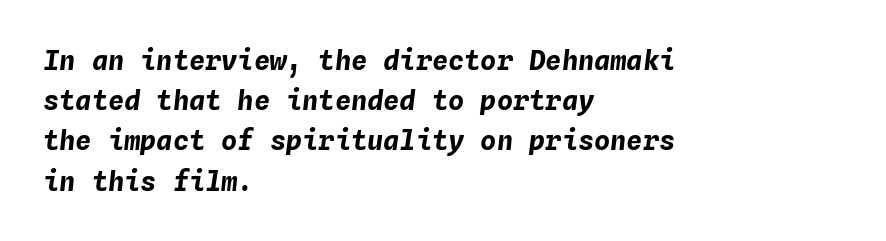
{"italic": "yes", "lean": "right", "slant_degrees": 4, "bold": "yes", "underline": "no", "align": "left", "line_spacing": "normal", "line_spacing_ratio": 1.49, "letter_spacing": "normal", "letter_spacing_em": 0.0, "glyph_px": 27}
